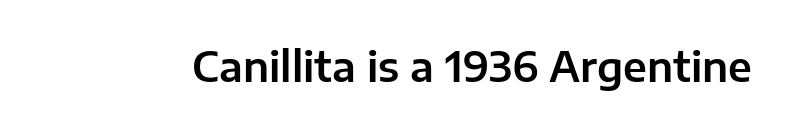
{"serif": "no", "italic": "no", "width": "normal", "stroke_contrast": "low", "x_height": "medium", "monospaced": "no", "underline": "no", "letter_spacing": "normal", "letter_spacing_em": 0.0, "glyph_px": 41}
